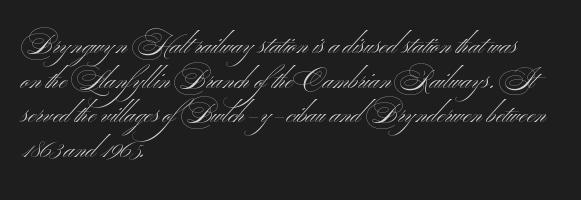
{"bold": "no", "underline": "no", "align": "left", "line_spacing": "normal", "line_spacing_ratio": 1.28, "letter_spacing": "normal", "letter_spacing_em": 0.0, "glyph_px": 27}
